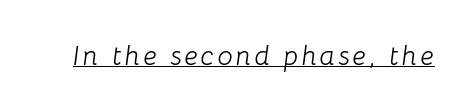
You can tell it's italic because the verticals aren't actually vertical. Stem width sits at or under what a default text font uses. Check the space under the baseline: a stroke is drawn there.
